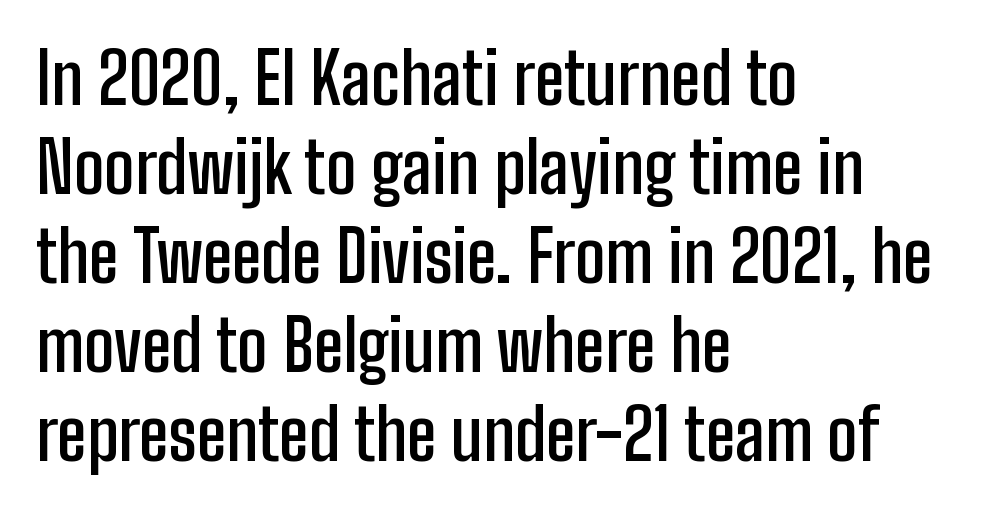
The image shows 70 px semibold, condensed sans-serif type, upright; set left-aligned, normal line spacing (1.27x), normal letter spacing, not underlined; low stroke contrast and a medium x-height.
